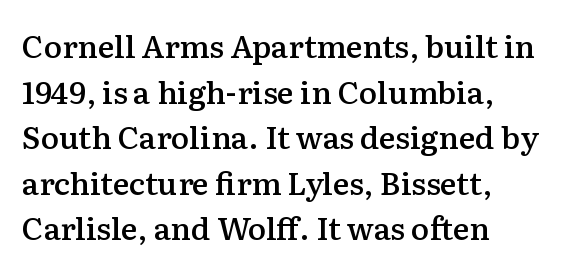
{"serif": "yes", "italic": "no", "bold": "semi", "weight": "semibold", "width": "normal", "stroke_contrast": "medium", "x_height": "medium", "monospaced": "no", "underline": "no", "align": "left", "line_spacing": "normal", "line_spacing_ratio": 1.47, "letter_spacing": "normal", "letter_spacing_em": 0.0, "glyph_px": 31}
